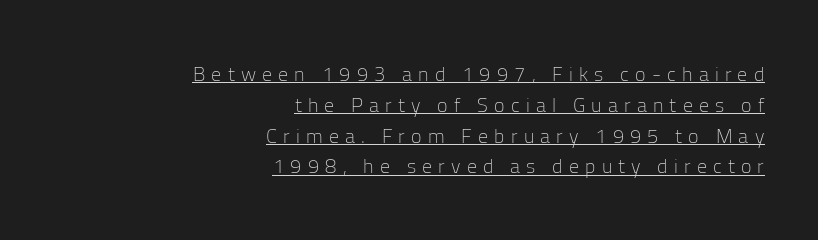
{"italic": "no", "bold": "no", "underline": "yes", "align": "right", "line_spacing": "normal", "line_spacing_ratio": 1.54, "letter_spacing": "wide", "letter_spacing_em": 0.31, "glyph_px": 20}
